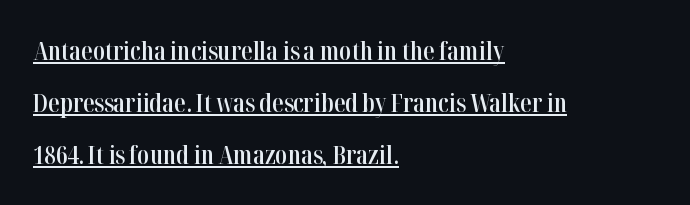
{"italic": "no", "bold": "semi", "underline": "yes", "align": "left", "line_spacing": "loose", "line_spacing_ratio": 2.08, "letter_spacing": "normal", "letter_spacing_em": 0.0, "glyph_px": 25}
